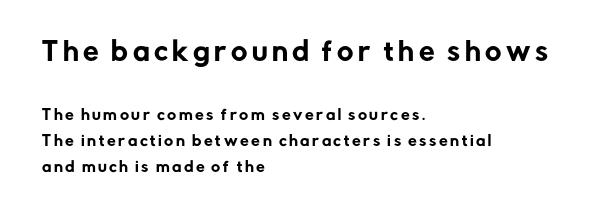
The image shows 25 px text type, upright; set left-aligned, line spacing 1.87x, not underlined; the first (top) block is 1.79x larger.
